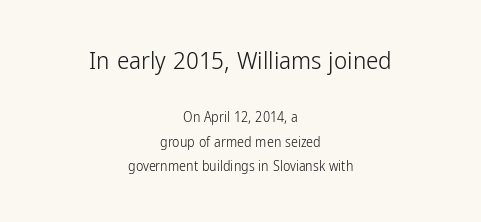
The paragraph shown floats in the horizontal middle. Ascenders rise straight up at ninety degrees. The letters in the upper block stand taller than those in the block below. Does extra space separate the letters? No, they use regular spacing.
